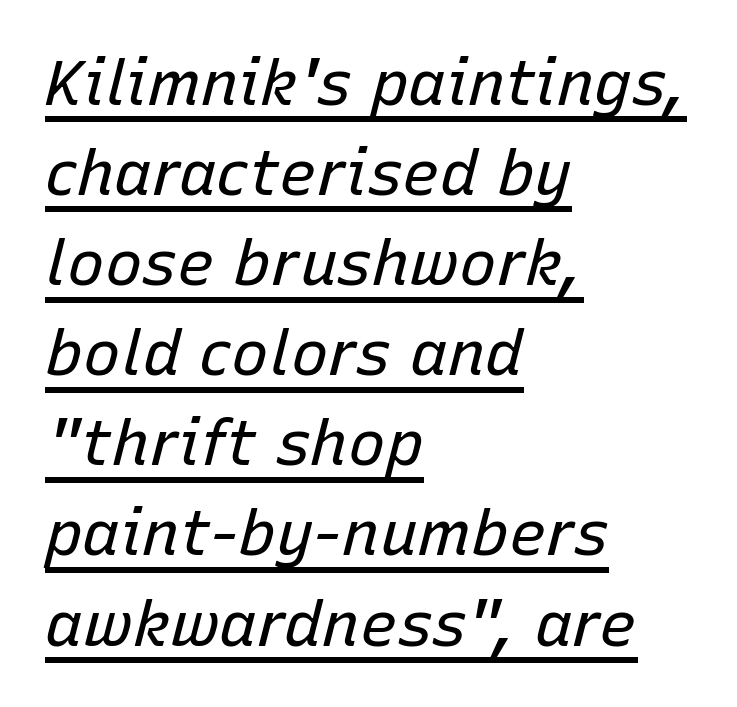
Q: Is the text bold? A: No.
Q: Is the text italic (slanted)? A: Yes, it leans right by about 15 degrees.
Q: Is the text underlined? A: Yes.
Q: How is the paragraph aligned? A: Left-aligned.
Q: Is the spacing between letters normal or unusually wide? A: Normal.
Q: Is the spacing between lines tight, normal or loose? A: Normal.
Q: Width (condensed, normal, or wide)? A: Normal.
Q: Stroke contrast? A: Low.
Q: x-height? A: Medium.
Q: Monospaced? A: No.
